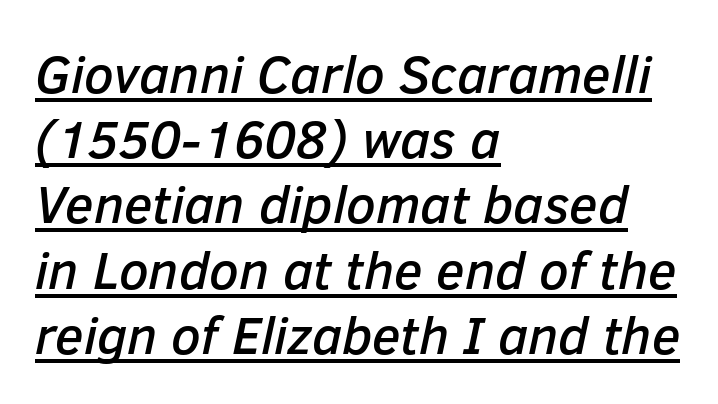
{"italic": "yes", "lean": "right", "slant_degrees": 12, "width": "normal", "stroke_contrast": "low", "x_height": "medium", "monospaced": "no", "underline": "yes", "align": "left", "line_spacing_ratio": 1.23, "letter_spacing": "normal", "letter_spacing_em": 0.0, "glyph_px": 53}
